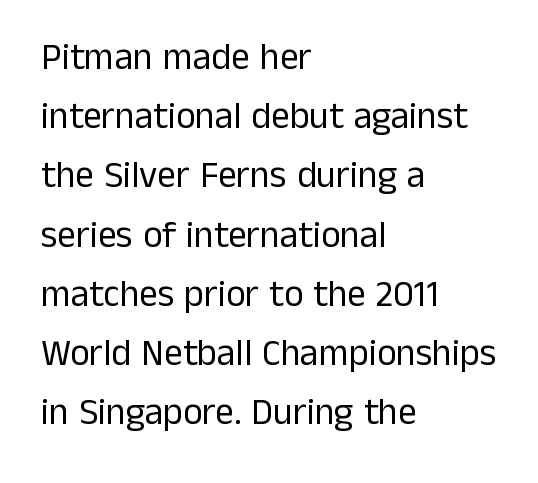
The image shows 37 px regular-weight sans-serif type, upright; set left-aligned, normal line spacing (1.6x), normal letter spacing, not underlined; low stroke contrast and a medium x-height.
